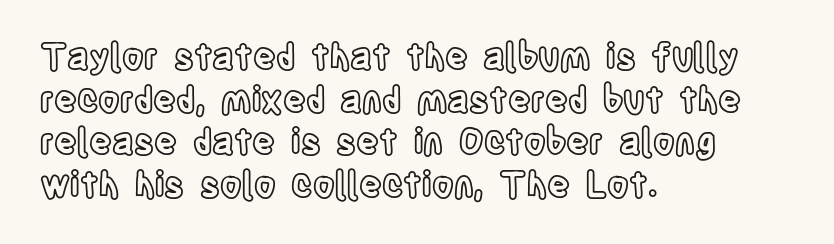
Q: Is the text italic (slanted)? A: No, it is upright.
Q: Is the text underlined? A: No.
Q: How is the paragraph aligned? A: Left-aligned.
Q: Is the spacing between letters normal or unusually wide? A: Normal.
Q: Width (condensed, normal, or wide)? A: Condensed.
Q: x-height? A: Large.
Q: Monospaced? A: No.
